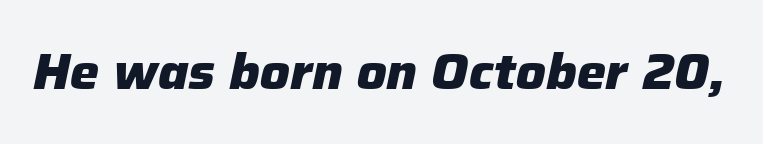
The image shows 49 px heavy type, italic (leaning right); set normal letter spacing, not underlined; low stroke contrast and a medium x-height.
